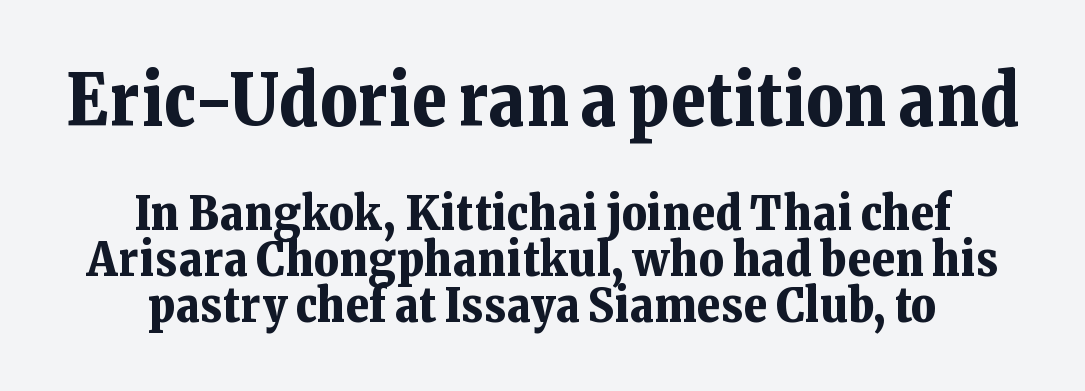
Q: Is the text bold? A: Yes.
Q: Is the text italic (slanted)? A: No, it is upright.
Q: Is the typeface a serif or a sans-serif typeface? A: Serif.
Q: Is the text underlined? A: No.
Q: How is the paragraph aligned? A: Centered.
Q: Is the spacing between letters normal or unusually wide? A: Normal.
Q: Is the spacing between lines tight, normal or loose? A: Tight.
Q: Which block of text is set in a larger size, the first (top) or the second (bottom)? A: The first (top) one.
Q: Width (condensed, normal, or wide)? A: Normal.
Q: Stroke contrast? A: Low.
Q: x-height? A: Medium.
Q: Monospaced? A: No.
